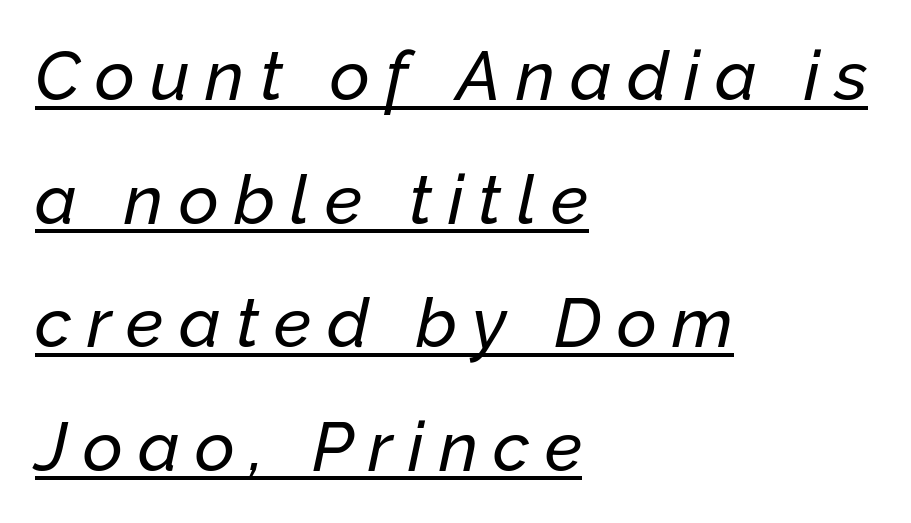
{"italic": "yes", "lean": "right", "slant_degrees": 12, "width": "normal", "stroke_contrast": "low", "x_height": "medium", "monospaced": "no", "underline": "yes", "align": "left", "line_spacing_ratio": 1.79, "letter_spacing": "wide", "letter_spacing_em": 0.22, "glyph_px": 69}
